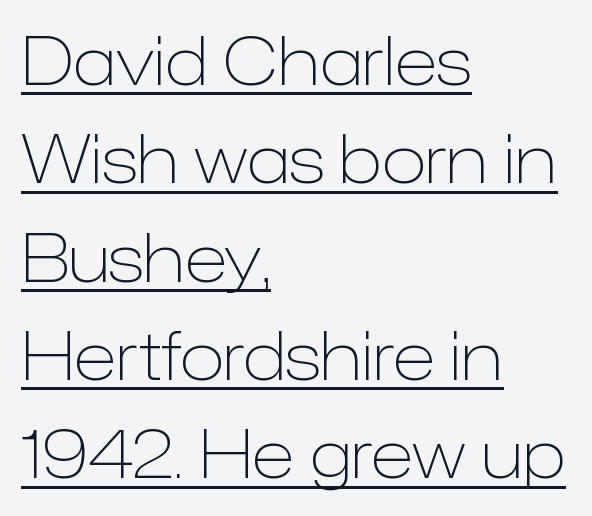
This sample uses an upright cut, with every glyph sitting square on the baseline. What kind of face is this? One without serifs — a sans. Weight: in the light-to-regular range. The rendering anchors every line to the left-hand side. Students, observe: this is what conventionally led text looks like. Check the space under the baseline: a stroke is drawn there.
